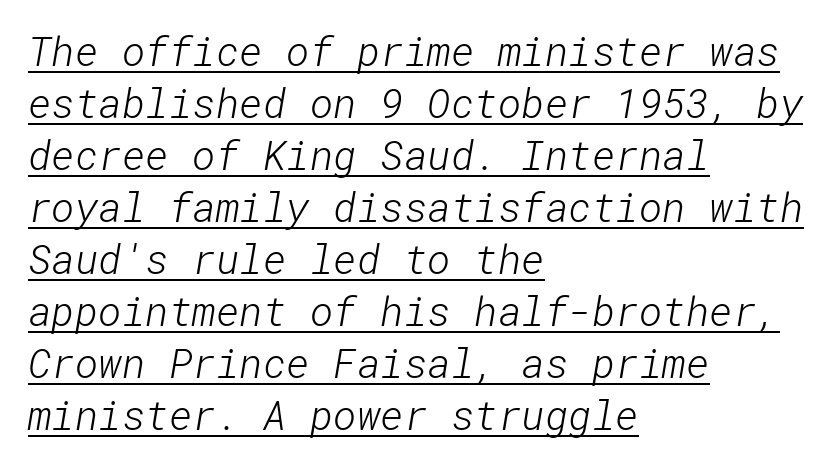
Q: Is the text bold? A: No.
Q: Is the typeface a serif or a sans-serif typeface? A: Sans-serif.
Q: Is the text underlined? A: Yes.
Q: How is the paragraph aligned? A: Left-aligned.
Q: Is the spacing between letters normal or unusually wide? A: Normal.
Q: Is the spacing between lines tight, normal or loose? A: Normal.
Q: Width (condensed, normal, or wide)? A: Normal.
Q: Stroke contrast? A: Low.
Q: x-height? A: Medium.
